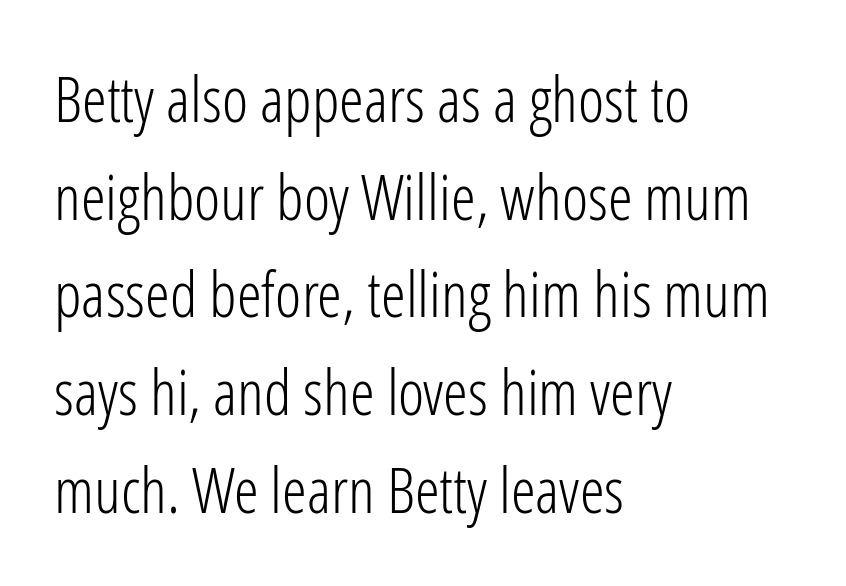
The typesetter chose a ragged-right arrangement here. The string is rendered with underlining switched off. Italic: no, the glyphs are upright roman. Character widths vary here, with narrow letters taking less room than wide ones.
